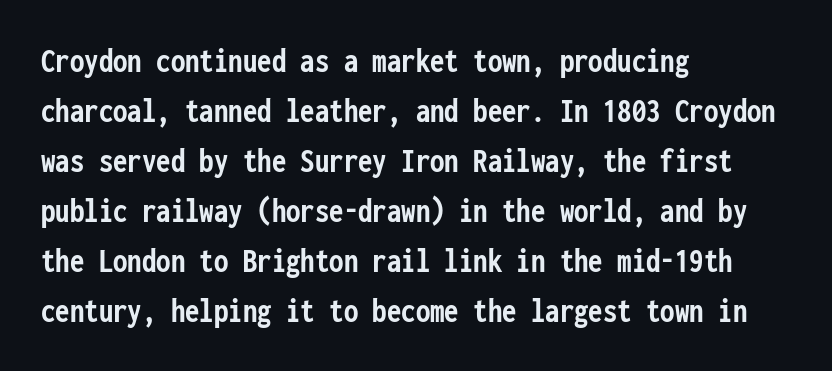
{"serif": "no", "italic": "no", "bold": "yes", "weight": "semibold", "width": "condensed", "stroke_contrast": "low", "x_height": "medium", "monospaced": "yes", "underline": "no", "align": "left", "line_spacing": "normal", "line_spacing_ratio": 1.39, "letter_spacing": "normal", "letter_spacing_em": 0.0, "glyph_px": 36}
